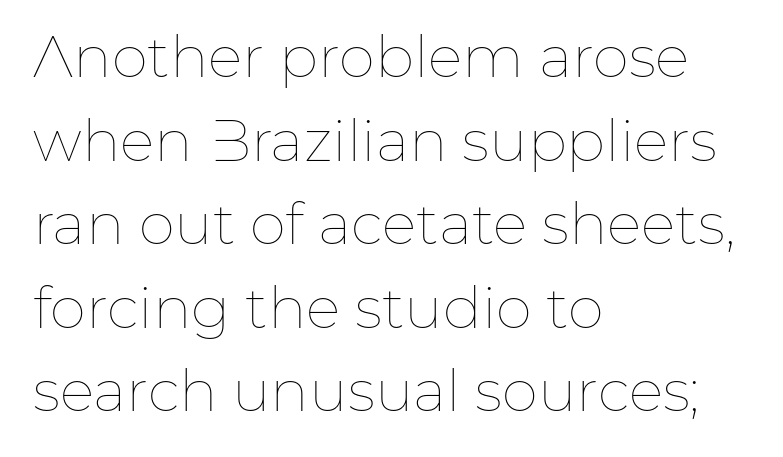
{"italic": "no", "bold": "no", "weight": "thin", "width": "normal", "stroke_contrast": "low", "x_height": "medium", "monospaced": "no", "underline": "no", "align": "left", "line_spacing": "normal", "line_spacing_ratio": 1.44, "letter_spacing": "normal", "letter_spacing_em": 0.0, "glyph_px": 58}
